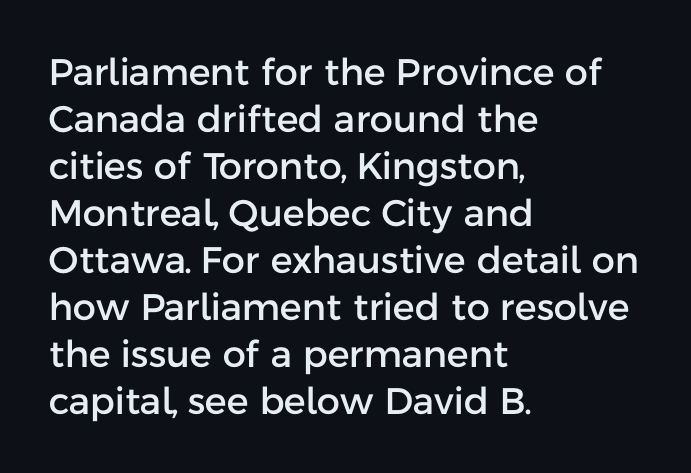
Descender tails drop into unmarked territory. The specimen reads as upright at a glance. Character widths vary here, with narrow letters taking less room than wide ones. The passage shown is typeset with a sans-serif family. Every row of glyphs begins at an identical x-position on the left.
